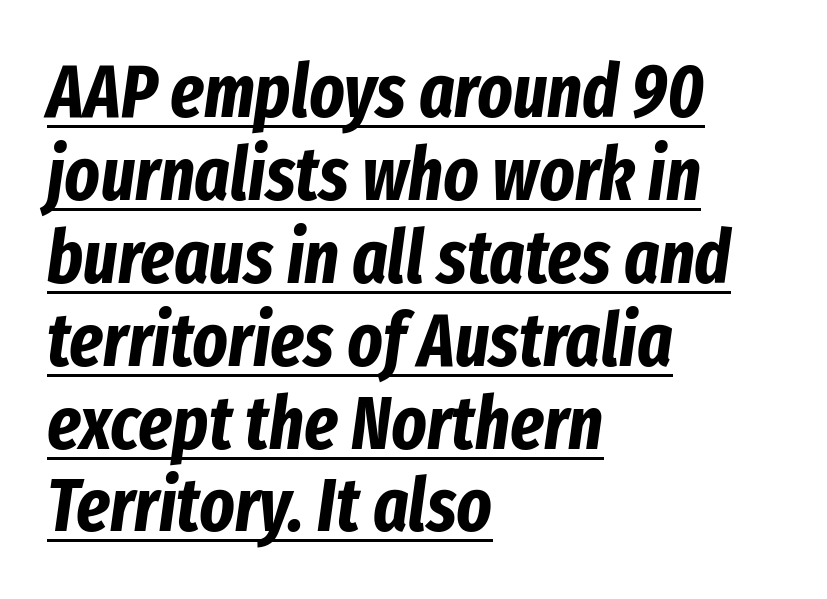
Q: Is the text bold? A: Yes.
Q: Is the text italic (slanted)? A: Yes, it leans right by about 8 degrees.
Q: Is the text underlined? A: Yes.
Q: How is the paragraph aligned? A: Left-aligned.
Q: Is the spacing between letters normal or unusually wide? A: Normal.
Q: Is the spacing between lines tight, normal or loose? A: Tight.
Q: Width (condensed, normal, or wide)? A: Condensed.
Q: Stroke contrast? A: Low.
Q: x-height? A: Medium.
Q: Monospaced? A: No.
